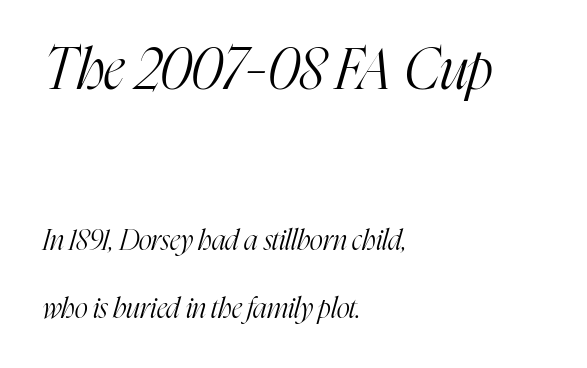
Q: Is the text bold? A: No.
Q: Is the text italic (slanted)? A: Yes, it leans right by about 16 degrees.
Q: Is the typeface a serif or a sans-serif typeface? A: Serif.
Q: Is the text underlined? A: No.
Q: How is the paragraph aligned? A: Left-aligned.
Q: Is the spacing between letters normal or unusually wide? A: Normal.
Q: Is the spacing between lines tight, normal or loose? A: Loose.
Q: Which block of text is set in a larger size, the first (top) or the second (bottom)? A: The first (top) one.
Q: Width (condensed, normal, or wide)? A: Condensed.
Q: Stroke contrast? A: High.
Q: x-height? A: Medium.
Q: Monospaced? A: No.
